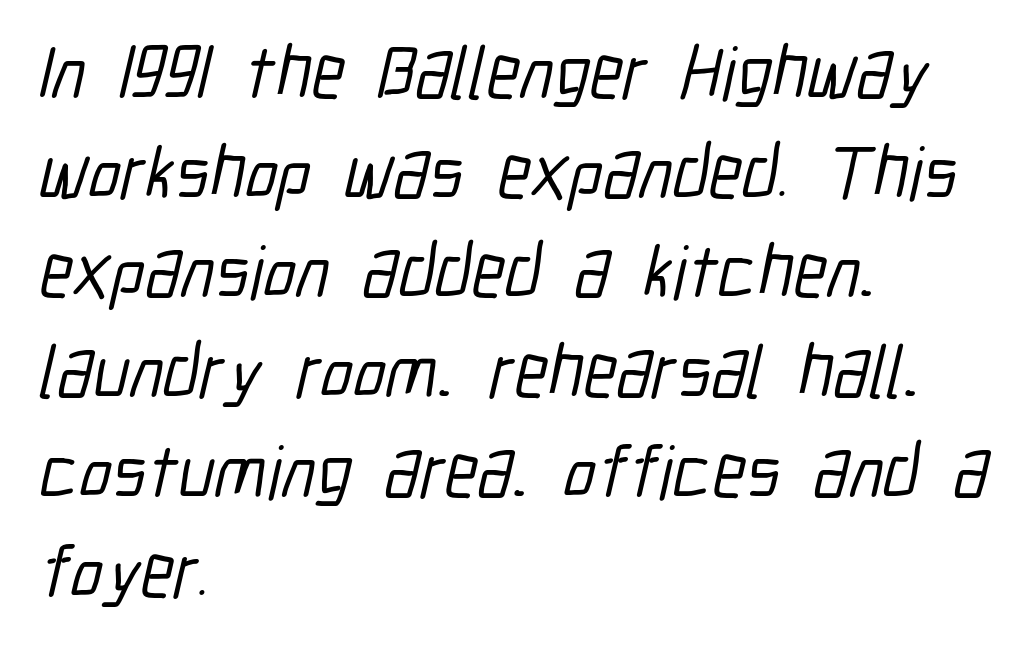
How are the letters spaced? Ordinarily, with no added tracking. The lines are quadded left. Character widths vary here, with narrow letters taking less room than wide ones. A clean baseline with only descenders dipping below it. The rendering shows plain stroke endings on the letterforms — a sans-serif design. The rows are spaced the way most documents space them.
